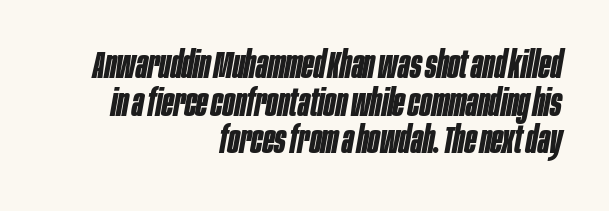
Q: Is the text bold? A: Yes.
Q: Is the text italic (slanted)? A: Yes, it leans right by about 10 degrees.
Q: Is the text underlined? A: No.
Q: How is the paragraph aligned? A: Right-aligned.
Q: Is the spacing between letters normal or unusually wide? A: Normal.
Q: Is the spacing between lines tight, normal or loose? A: Tight.
Q: Width (condensed, normal, or wide)? A: Condensed.
Q: Stroke contrast? A: Low.
Q: x-height? A: Large.
Q: Monospaced? A: No.
